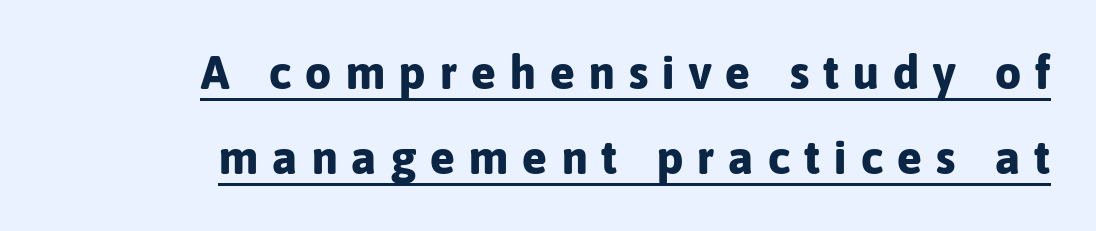
{"serif": "no", "italic": "no", "bold": "yes", "weight": "bold", "width": "normal", "stroke_contrast": "low", "x_height": "medium", "monospaced": "no", "underline": "yes", "align": "right", "line_spacing_ratio": 1.85, "letter_spacing": "wide", "letter_spacing_em": 0.31, "glyph_px": 46}
